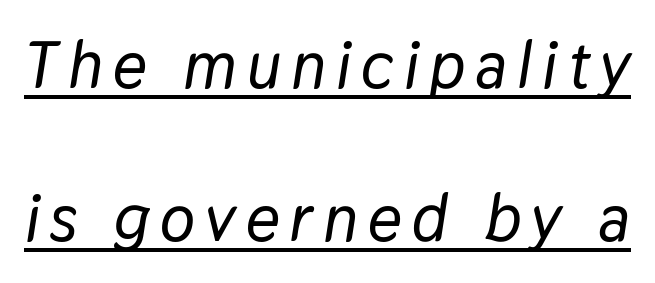
{"italic": "yes", "lean": "right", "slant_degrees": 9, "width": "normal", "stroke_contrast": "low", "x_height": "medium", "monospaced": "no", "underline": "yes", "line_spacing": "loose", "line_spacing_ratio": 2.32, "glyph_px": 66}
